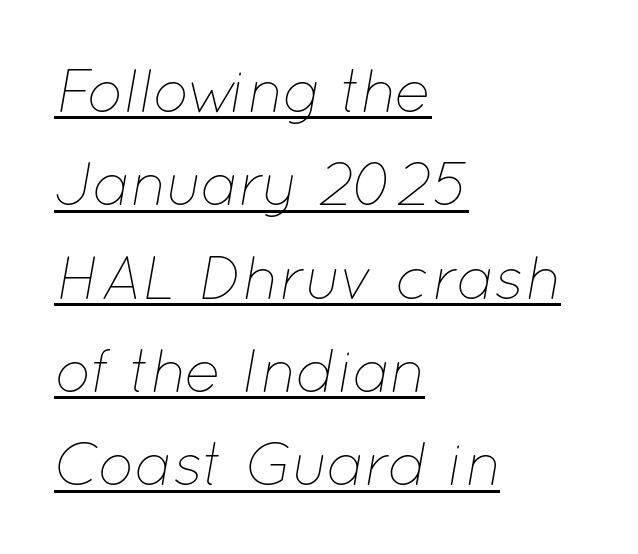
Q: Is the text bold? A: No.
Q: Is the text italic (slanted)? A: Yes, it leans right by about 12 degrees.
Q: Is the text underlined? A: Yes.
Q: How is the paragraph aligned? A: Left-aligned.
Q: Is the spacing between letters normal or unusually wide? A: Normal.
Q: Is the spacing between lines tight, normal or loose? A: Normal.
Q: Width (condensed, normal, or wide)? A: Normal.
Q: Stroke contrast? A: Low.
Q: x-height? A: Medium.
Q: Monospaced? A: No.
